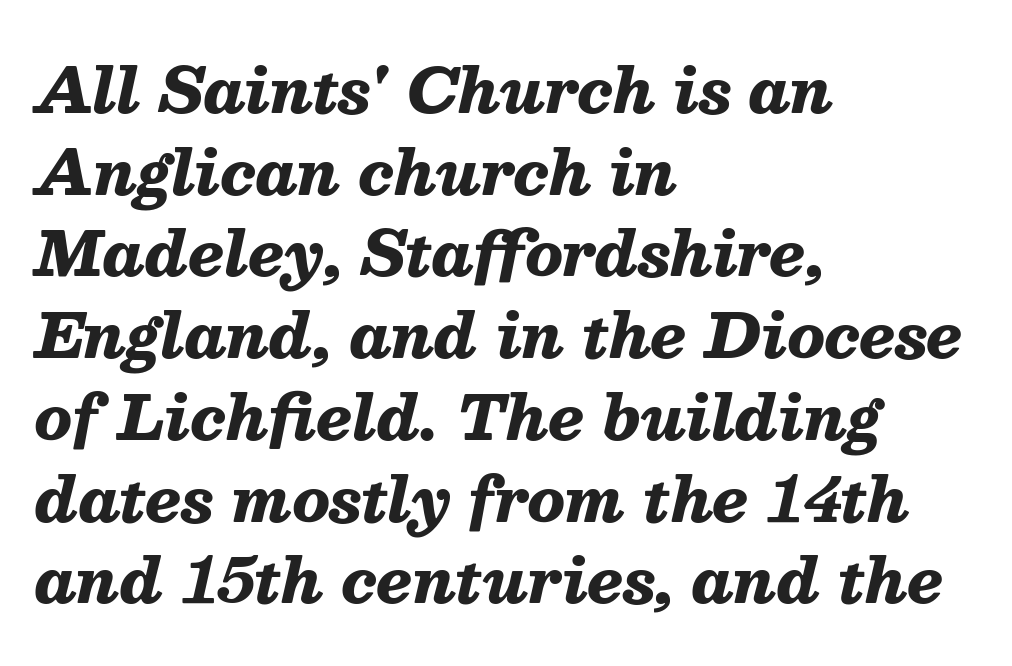
Q: Is the text bold? A: Yes.
Q: Is the text italic (slanted)? A: Yes, it leans right by about 13 degrees.
Q: Is the text underlined? A: No.
Q: How is the paragraph aligned? A: Left-aligned.
Q: Is the spacing between letters normal or unusually wide? A: Normal.
Q: Is the spacing between lines tight, normal or loose? A: Normal.
Q: Width (condensed, normal, or wide)? A: Normal.
Q: Stroke contrast? A: Medium.
Q: x-height? A: Medium.
Q: Monospaced? A: No.
